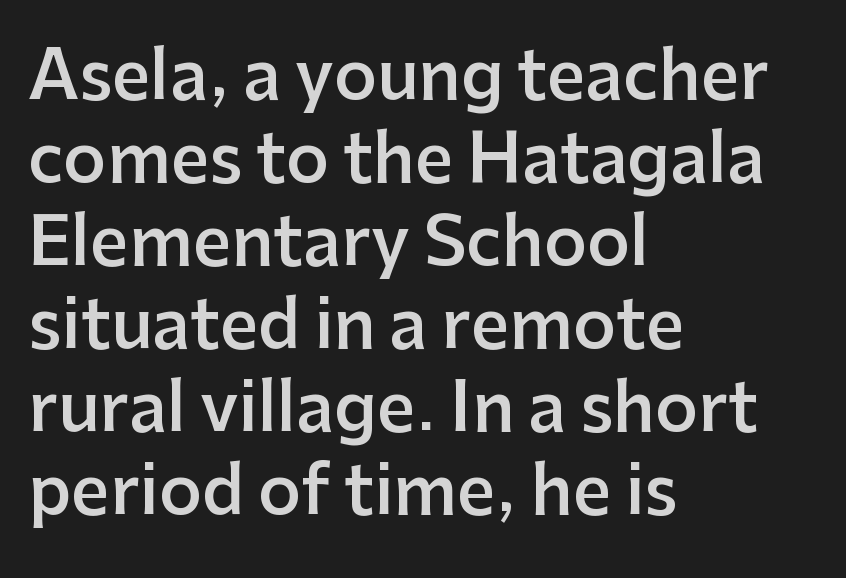
{"serif": "no", "italic": "no", "bold": "semi", "weight": "semibold", "width": "normal", "stroke_contrast": "low", "x_height": "medium", "monospaced": "no", "underline": "no", "align": "left", "line_spacing_ratio": 1.24, "letter_spacing": "normal", "letter_spacing_em": 0.0, "glyph_px": 67}
